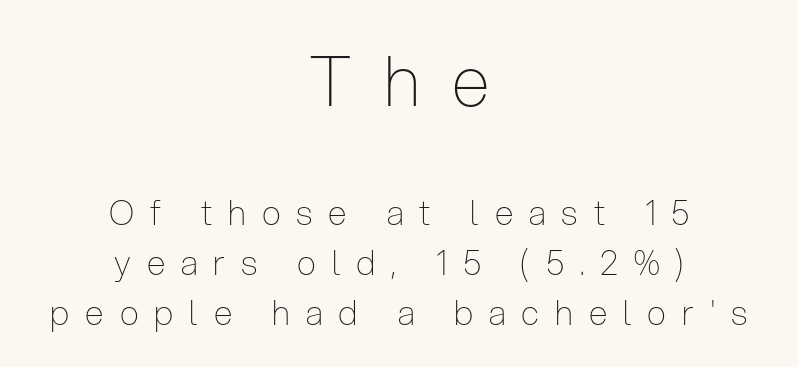
Scale decreases going downward across the two blocks. The passage shown is typed in a proportional face where columns would drift. These lines are composed in type without serifs. Loose tracking; the words dissolve into strings of separated letters. No heavy texture on the line: the type isn't bold. A clean baseline with only descenders dipping below it.
